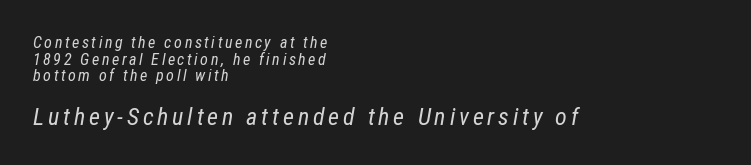
Q: Is the text bold? A: No.
Q: Is the text italic (slanted)? A: Yes, it leans right by about 12 degrees.
Q: Is the text underlined? A: No.
Q: How is the paragraph aligned? A: Left-aligned.
Q: Is the spacing between lines tight, normal or loose? A: Tight.
Q: Which block of text is set in a larger size, the first (top) or the second (bottom)? A: The second (bottom) one.
